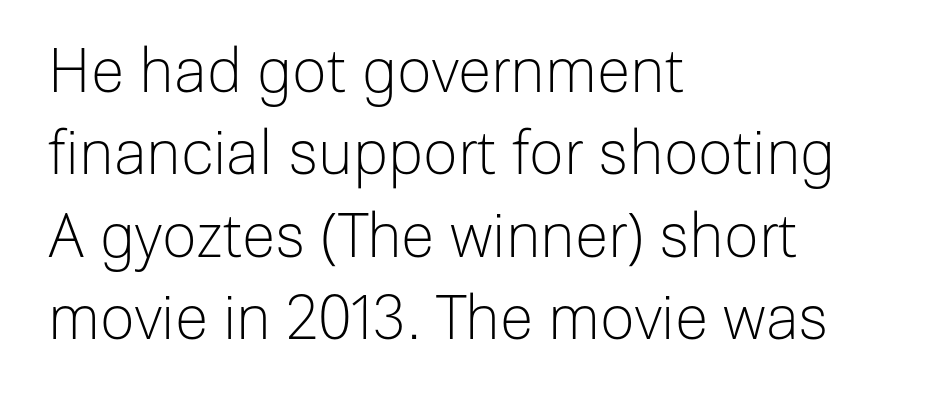
A roman cut, with each character standing at attention. Unmarked baselines from the first word to the last. Short note: letters normally spaced. Summary of vertical rhythm: regular, with standard interline spacing.
